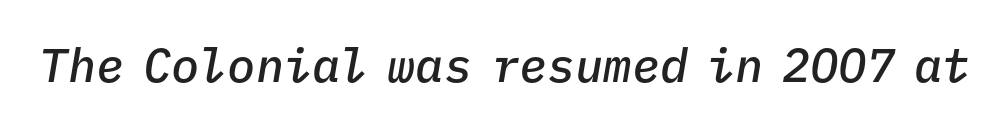
The gaps between neighbouring characters are ordinary and unremarkable. This is oblique type, the kind used for emphasis or titles. Anything drawn beneath the words? Only blank space. A typesetter would call this monospace, since all characters share one set width.
